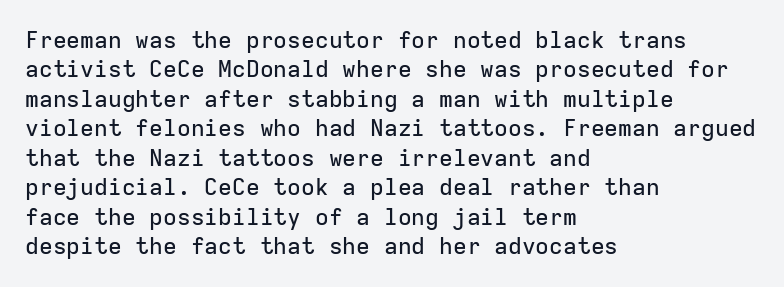
One-word summary of the alignment: left. Posture: vertical. The tracking reads as untouched default to a designer's eye. Each row of text sits above clean, open space. Does the leading feel generous? No, just average.
